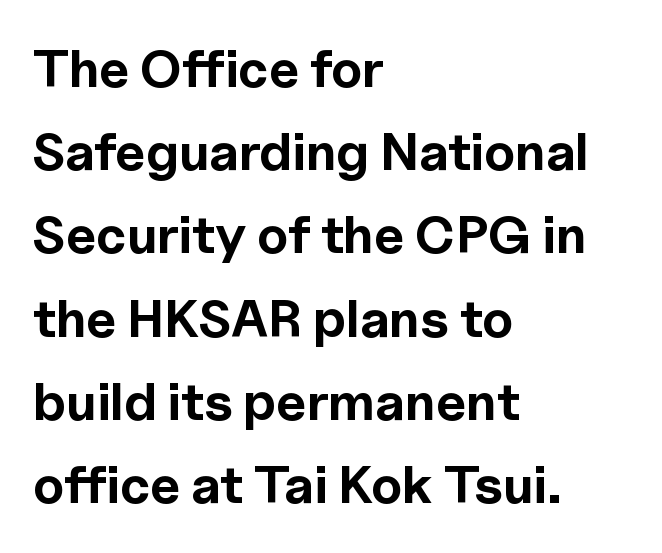
The image shows 53 px bold sans-serif type, upright; set left-aligned, normal line spacing (1.57x), normal letter spacing, not underlined; a medium x-height.
